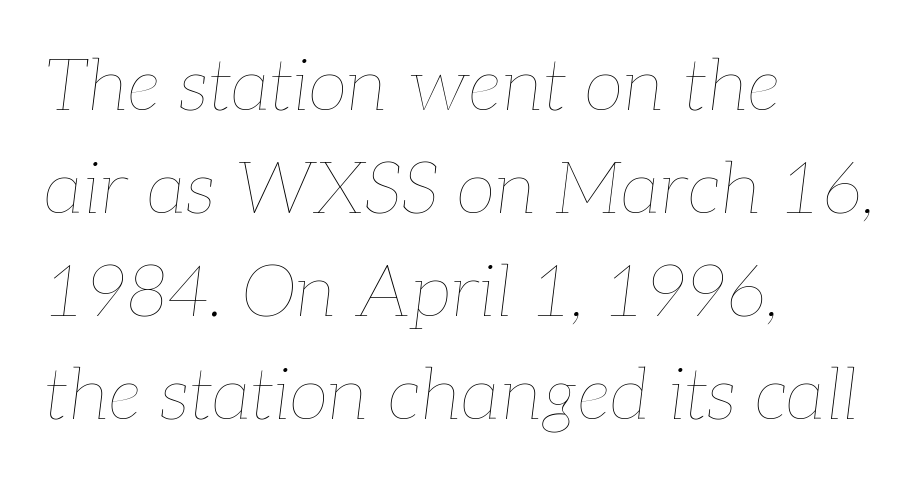
The image shows 72 px thin type, italic (leaning right); set left-aligned, normal line spacing (1.43x), normal letter spacing, not underlined; low stroke contrast and a medium x-height.
